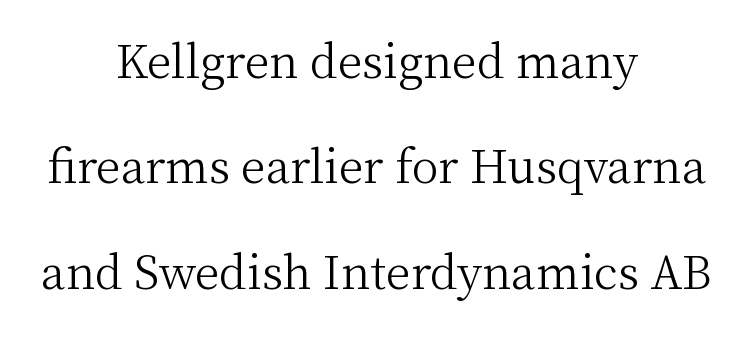
{"serif": "yes", "italic": "no", "bold": "no", "weight": "light", "width": "normal", "stroke_contrast": "medium", "x_height": "medium", "monospaced": "no", "underline": "no", "align": "center", "line_spacing": "loose", "line_spacing_ratio": 2.34, "letter_spacing": "normal", "letter_spacing_em": 0.0, "glyph_px": 45}
